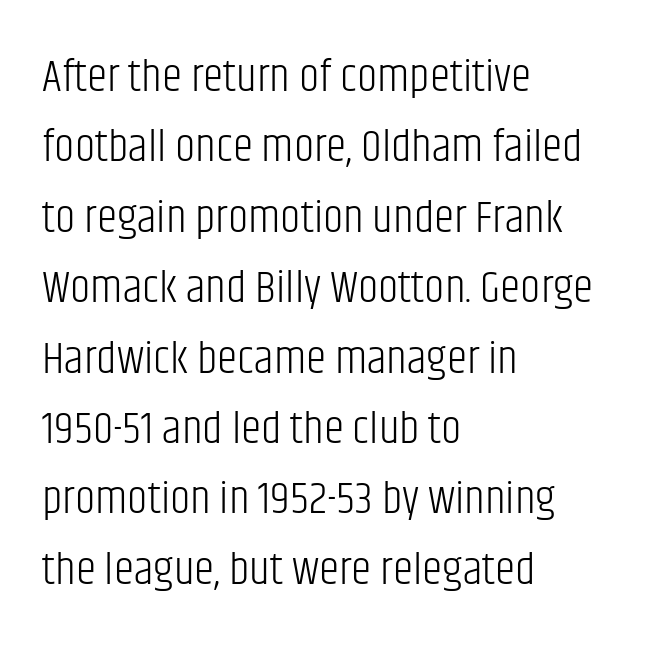
The image shows 46 px light, condensed sans-serif type, upright; set left-aligned, normal line spacing (1.53x), normal letter spacing, not underlined; low stroke contrast and a large x-height.
